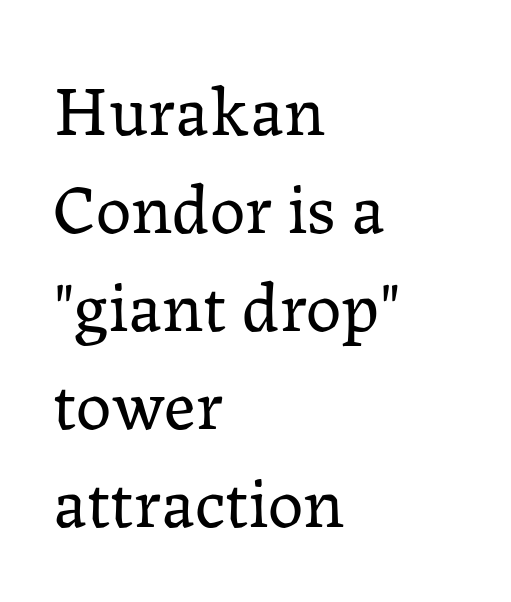
The image shows 71 px regular-weight serif type, upright; set left-aligned, normal line spacing (1.38x), normal letter spacing, not underlined; low stroke contrast and a medium x-height.
